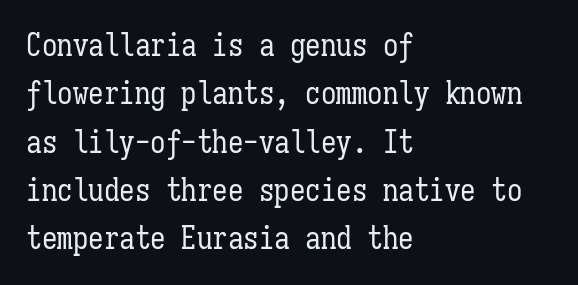
The image shows 31 px regular-weight, condensed type, upright, monospaced; set left-aligned, normal line spacing (1.56x), normal letter spacing, not underlined; low stroke contrast and a medium x-height.
